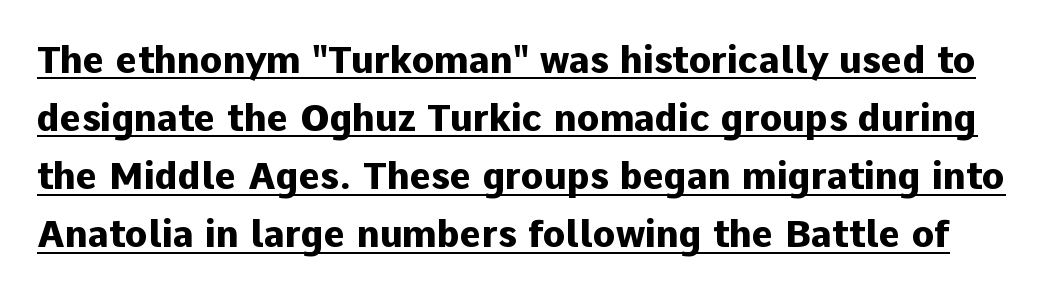
Q: Is the text bold? A: Yes.
Q: Is the text italic (slanted)? A: No, it is upright.
Q: Is the typeface a serif or a sans-serif typeface? A: Sans-serif.
Q: Is the text underlined? A: Yes.
Q: Is the spacing between letters normal or unusually wide? A: Normal.
Q: Is the spacing between lines tight, normal or loose? A: Normal.
Q: Width (condensed, normal, or wide)? A: Normal.
Q: Stroke contrast? A: Low.
Q: x-height? A: Medium.
Q: Monospaced? A: No.
